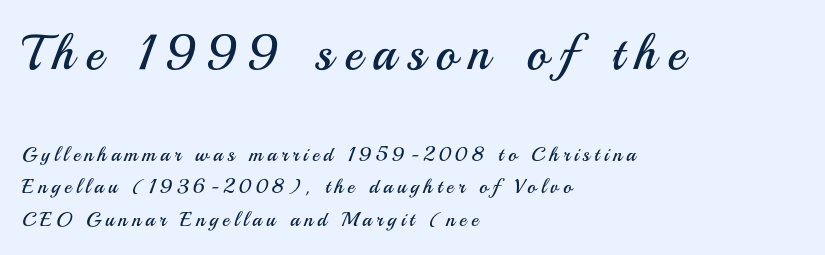
Q: Is the text bold? A: No.
Q: Is the text italic (slanted)? A: Yes.
Q: Is the typeface a serif or a sans-serif typeface? A: Sans-serif.
Q: Is the text underlined? A: No.
Q: How is the paragraph aligned? A: Left-aligned.
Q: Is the spacing between letters normal or unusually wide? A: Unusually wide.
Q: Is the spacing between lines tight, normal or loose? A: Normal.
Q: Which block of text is set in a larger size, the first (top) or the second (bottom)? A: The first (top) one.
Q: Width (condensed, normal, or wide)? A: Normal.
Q: Stroke contrast? A: Medium.
Q: x-height? A: Small.
Q: Monospaced? A: No.
